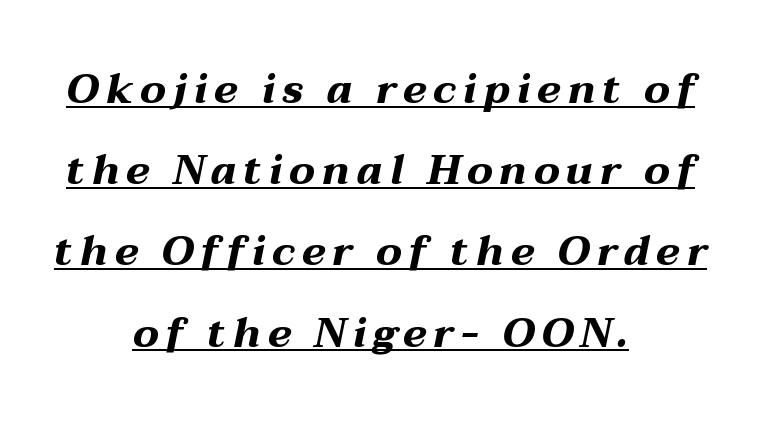
{"italic": "yes", "lean": "right", "slant_degrees": 12, "bold": "yes", "weight": "bold", "width": "wide", "stroke_contrast": "medium", "x_height": "medium", "monospaced": "no", "underline": "yes", "align": "center", "line_spacing": "loose", "line_spacing_ratio": 1.98, "glyph_px": 41}
